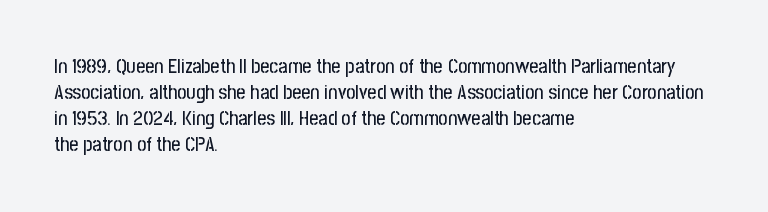
Q: Is the text italic (slanted)? A: No, it is upright.
Q: Is the text underlined? A: No.
Q: How is the paragraph aligned? A: Left-aligned.
Q: Is the spacing between letters normal or unusually wide? A: Normal.
Q: Is the spacing between lines tight, normal or loose? A: Normal.
